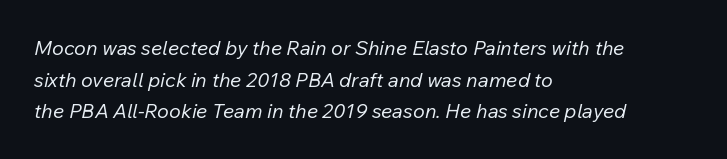
The image shows 20 px text type, italic (leaning right); set left-aligned, normal line spacing (1.58x), normal letter spacing, not underlined.
